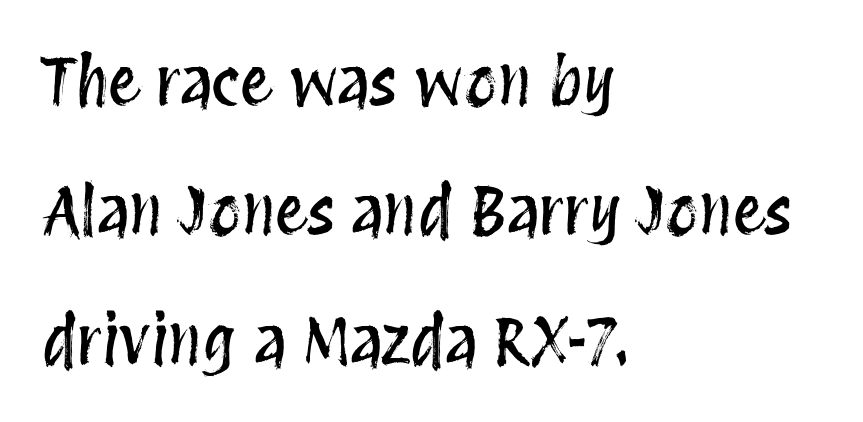
{"italic": "no", "width": "condensed", "stroke_contrast": "medium", "x_height": "large", "monospaced": "no", "underline": "no", "align": "left", "line_spacing": "loose", "line_spacing_ratio": 1.99, "letter_spacing": "normal", "letter_spacing_em": 0.0, "glyph_px": 65}
